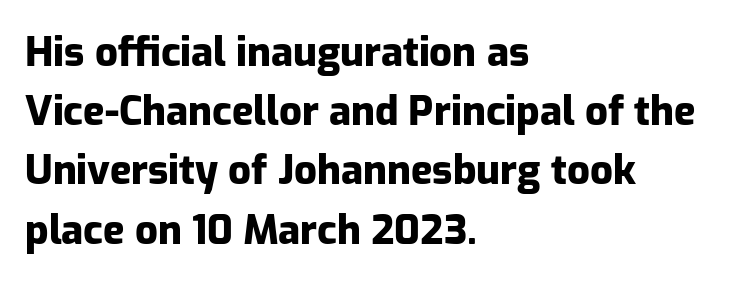
{"serif": "no", "italic": "no", "bold": "yes", "weight": "heavy", "width": "normal", "stroke_contrast": "low", "x_height": "medium", "monospaced": "no", "underline": "no", "align": "left", "line_spacing": "normal", "line_spacing_ratio": 1.48, "letter_spacing": "normal", "letter_spacing_em": 0.0, "glyph_px": 40}
